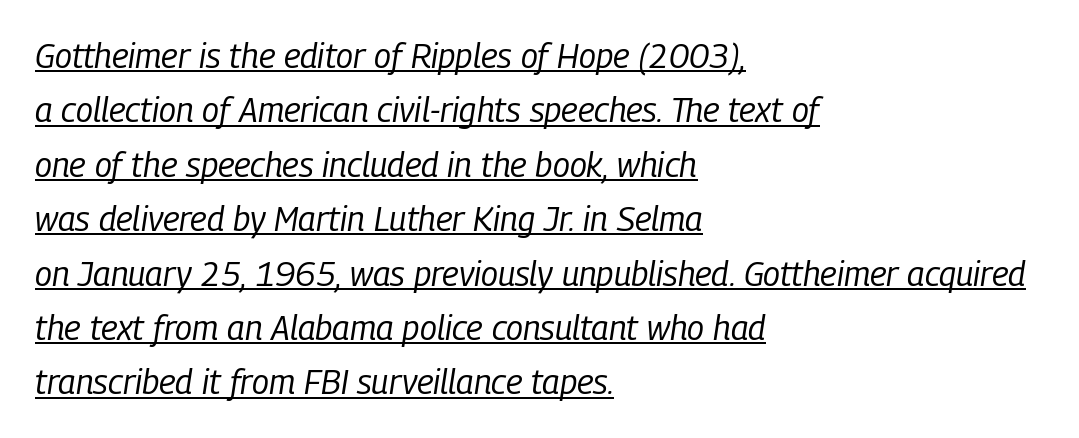
The image shows 34 px regular-weight, condensed type, italic (leaning right); set left-aligned, normal line spacing (1.6x), normal letter spacing, underlined; low stroke contrast and a medium x-height.
